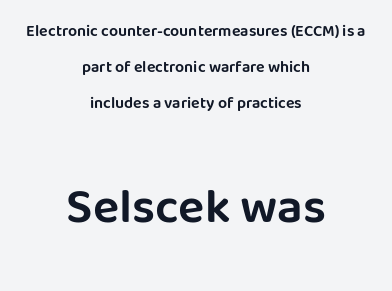
The image shows 49 px sans-serif type, upright; set centered, loose line spacing (2.24x), normal letter spacing, not underlined; the second (bottom) block is 3.06x larger; low stroke contrast and a large x-height.
